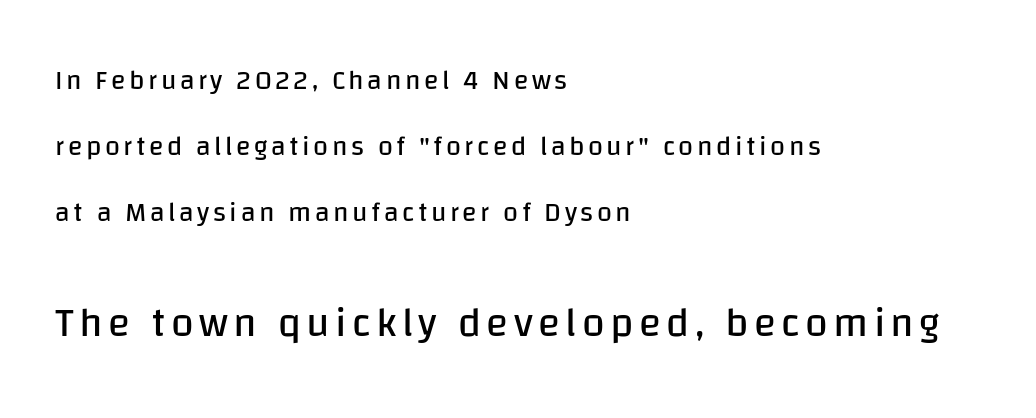
{"serif": "no", "italic": "no", "bold": "no", "weight": "regular", "width": "normal", "stroke_contrast": "low", "x_height": "large", "monospaced": "no", "underline": "no", "align": "left", "line_spacing": "loose", "line_spacing_ratio": 2.44, "larger_block": "second", "size_ratio": 1.52, "glyph_px": 41}
